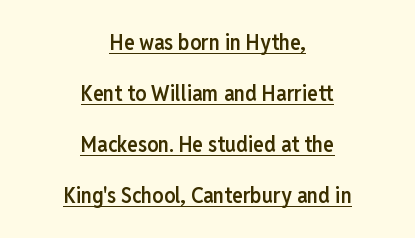
The image shows 22 px text type, upright; set centered, loose line spacing (2.32x), normal letter spacing, underlined.
